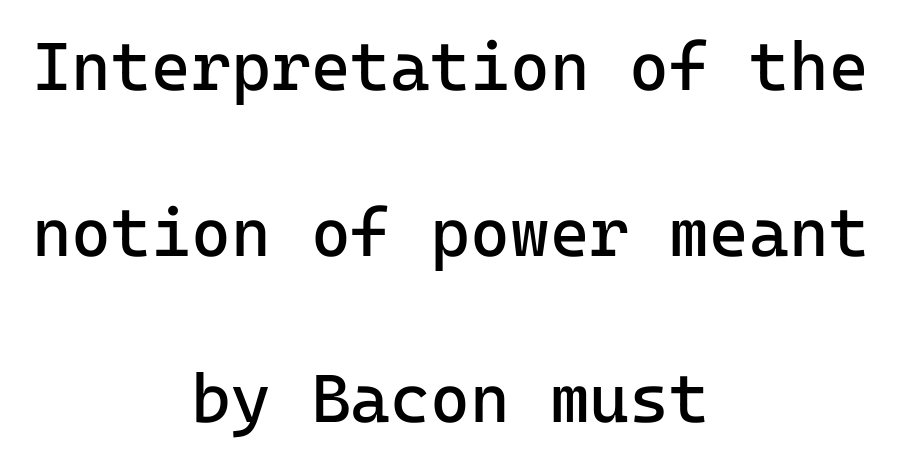
Q: Is the text bold? A: No.
Q: Is the text italic (slanted)? A: No, it is upright.
Q: Is the typeface a serif or a sans-serif typeface? A: Sans-serif.
Q: Is the text underlined? A: No.
Q: How is the paragraph aligned? A: Centered.
Q: Is the spacing between letters normal or unusually wide? A: Normal.
Q: Is the spacing between lines tight, normal or loose? A: Loose.
Q: Width (condensed, normal, or wide)? A: Normal.
Q: Stroke contrast? A: Low.
Q: x-height? A: Medium.
Q: Monospaced? A: Yes.
